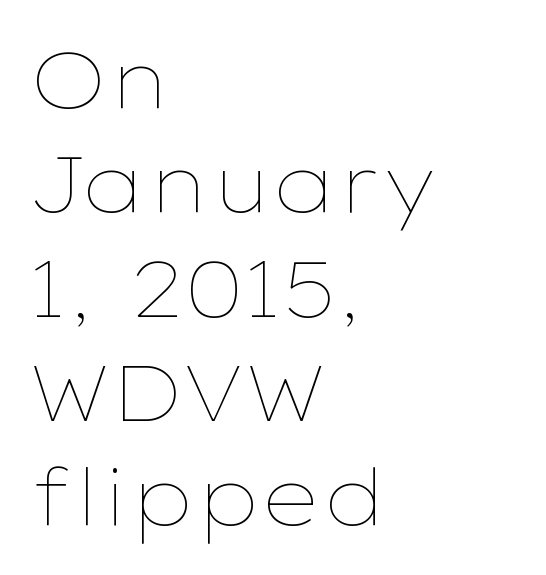
The image shows 79 px thin, wide type, upright; set left-aligned, normal line spacing (1.32x), normal letter spacing, not underlined; low stroke contrast and a medium x-height.
